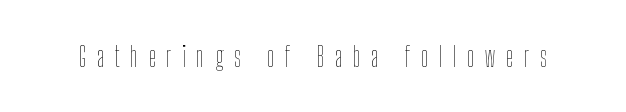
{"italic": "no", "bold": "no", "weight": "thin", "width": "condensed", "stroke_contrast": "low", "x_height": "medium", "monospaced": "no", "underline": "no", "letter_spacing": "wide", "letter_spacing_em": 0.37, "glyph_px": 28}
